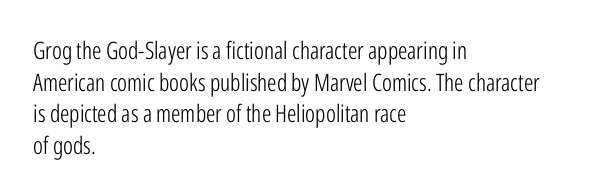
The image shows 24 px text type, upright; set left-aligned, normal line spacing (1.32x), normal letter spacing, not underlined.
